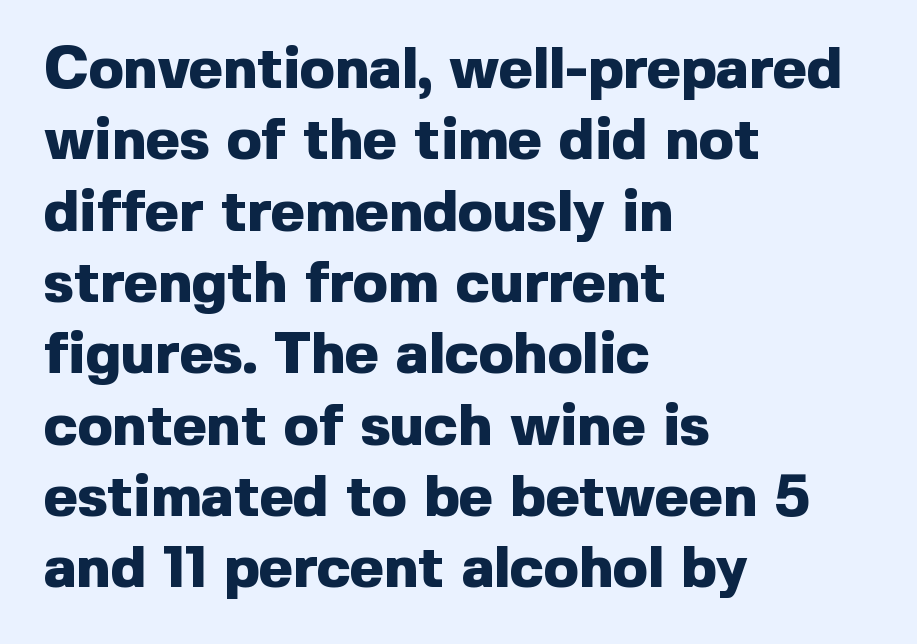
{"serif": "no", "italic": "no", "bold": "yes", "weight": "heavy", "width": "normal", "x_height": "medium", "monospaced": "no", "underline": "no", "align": "left", "line_spacing_ratio": 1.23, "letter_spacing": "normal", "letter_spacing_em": 0.0, "glyph_px": 58}
